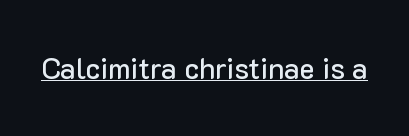
The image shows 29 px sans-serif type, upright; set normal letter spacing, underlined; low stroke contrast and a medium x-height.
